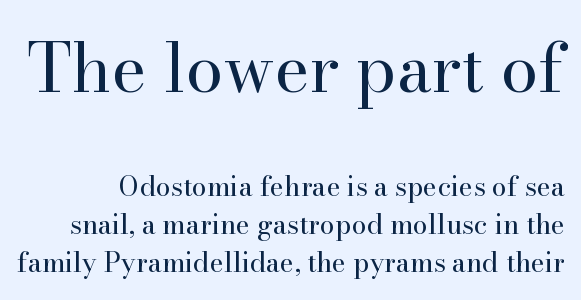
{"serif": "yes", "italic": "no", "bold": "no", "weight": "regular", "width": "normal", "stroke_contrast": "high", "x_height": "small", "monospaced": "no", "underline": "no", "line_spacing": "normal", "line_spacing_ratio": 1.42, "letter_spacing": "normal", "letter_spacing_em": 0.0, "larger_block": "first", "size_ratio": 2.48, "glyph_px": 67}
